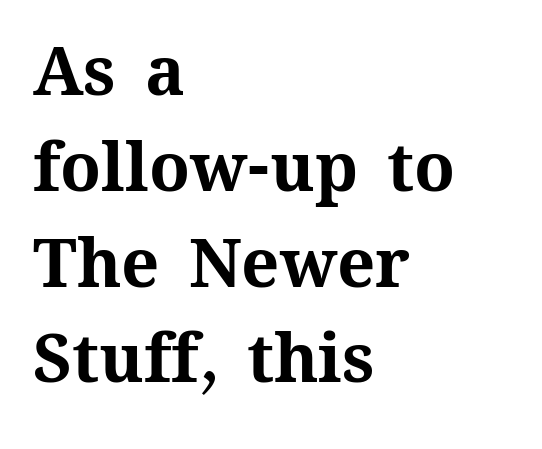
{"italic": "no", "bold": "yes", "weight": "bold", "width": "normal", "stroke_contrast": "medium", "x_height": "medium", "monospaced": "no", "underline": "no", "align": "left", "line_spacing": "normal", "line_spacing_ratio": 1.43, "letter_spacing": "normal", "letter_spacing_em": 0.0, "glyph_px": 67}
